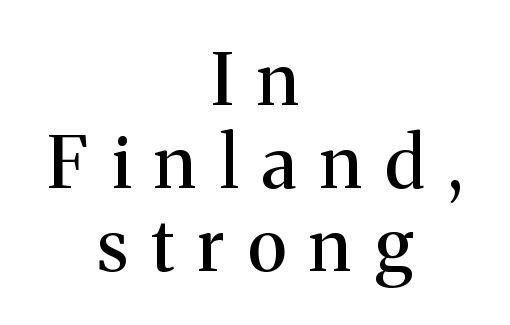
The image shows 72 px serif type, upright; set centered, tight line spacing (1.15x), unusually wide letter spacing (+0.33 em), not underlined; medium stroke contrast and a medium x-height.
